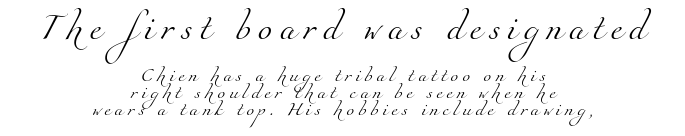
Q: Is the text bold? A: No.
Q: Is the text underlined? A: No.
Q: How is the paragraph aligned? A: Centered.
Q: Is the spacing between letters normal or unusually wide? A: Unusually wide.
Q: Which block of text is set in a larger size, the first (top) or the second (bottom)? A: The first (top) one.
